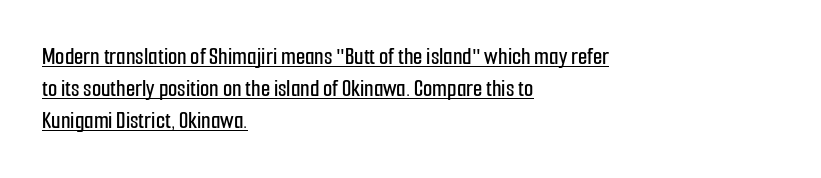
Q: Is the text italic (slanted)? A: No, it is upright.
Q: Is the text underlined? A: Yes.
Q: How is the paragraph aligned? A: Left-aligned.
Q: Is the spacing between letters normal or unusually wide? A: Normal.
Q: Is the spacing between lines tight, normal or loose? A: Normal.
